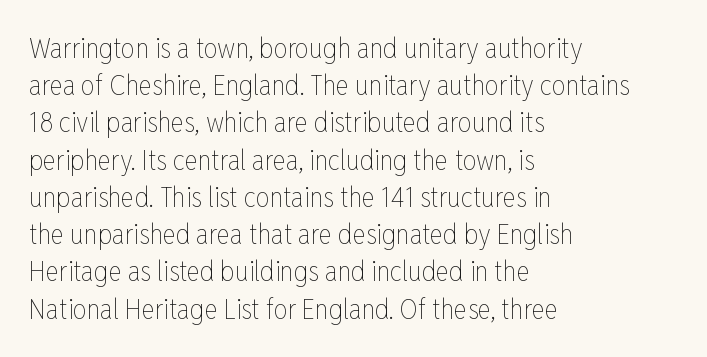
Stroke thickness stays within the range of a standard reading face or lighter. The line-height multiplier appears to be the usual default. In terms of letterspacing, this is plain default setting. Horizontally, the lines are justified to the leading edge only. Only glyphs here, with clear space below each row. Varying glyph widths throughout — classic text-font behaviour.
